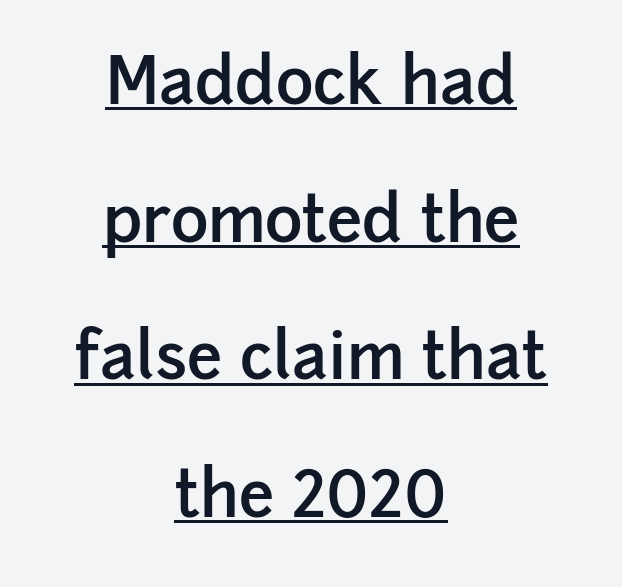
Q: Is the text bold? A: Semi-bold.
Q: Is the text italic (slanted)? A: No, it is upright.
Q: Is the typeface a serif or a sans-serif typeface? A: Sans-serif.
Q: Is the text underlined? A: Yes.
Q: How is the paragraph aligned? A: Centered.
Q: Is the spacing between letters normal or unusually wide? A: Normal.
Q: Is the spacing between lines tight, normal or loose? A: Loose.
Q: Width (condensed, normal, or wide)? A: Normal.
Q: Stroke contrast? A: Low.
Q: x-height? A: Medium.
Q: Monospaced? A: No.
